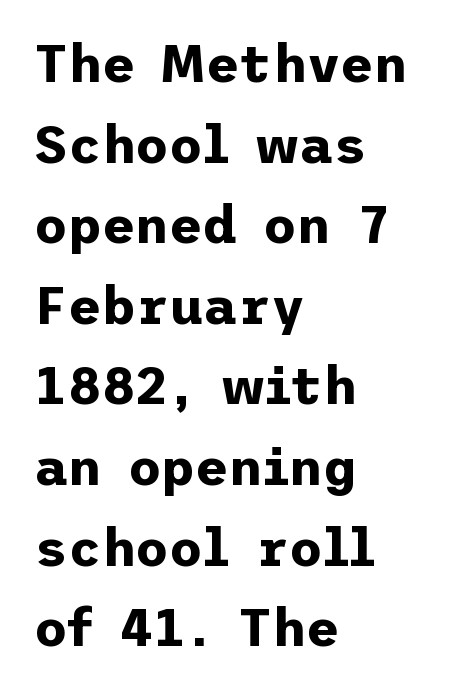
Is the block centered? No — it sits flush against the left margin. The passage shown has conventional tracking throughout. Compared with typical paragraphs, the rows here are spaced about the same. Plain, unruled lines of type. What kind of face is this? One without serifs — a sans. The lettering holds an erect, upright posture throughout.
